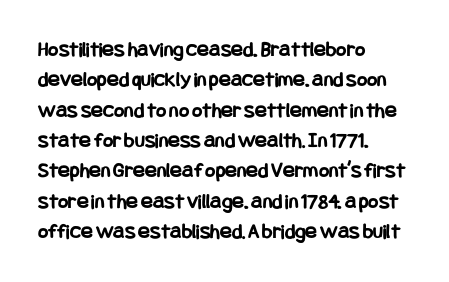
Q: Is the text bold? A: Yes.
Q: Is the text italic (slanted)? A: No, it is upright.
Q: Is the text underlined? A: No.
Q: How is the paragraph aligned? A: Left-aligned.
Q: Is the spacing between letters normal or unusually wide? A: Normal.
Q: Is the spacing between lines tight, normal or loose? A: Normal.
